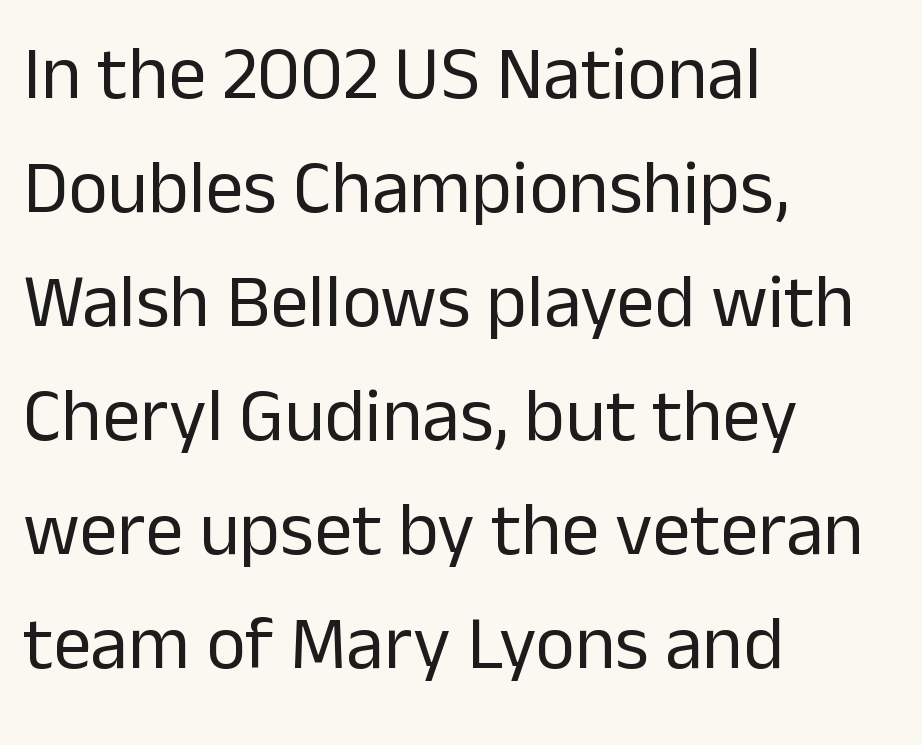
{"serif": "no", "italic": "no", "bold": "no", "weight": "regular", "width": "normal", "stroke_contrast": "low", "x_height": "medium", "monospaced": "no", "underline": "no", "align": "left", "line_spacing": "normal", "line_spacing_ratio": 1.5, "letter_spacing": "normal", "letter_spacing_em": 0.0, "glyph_px": 76}
